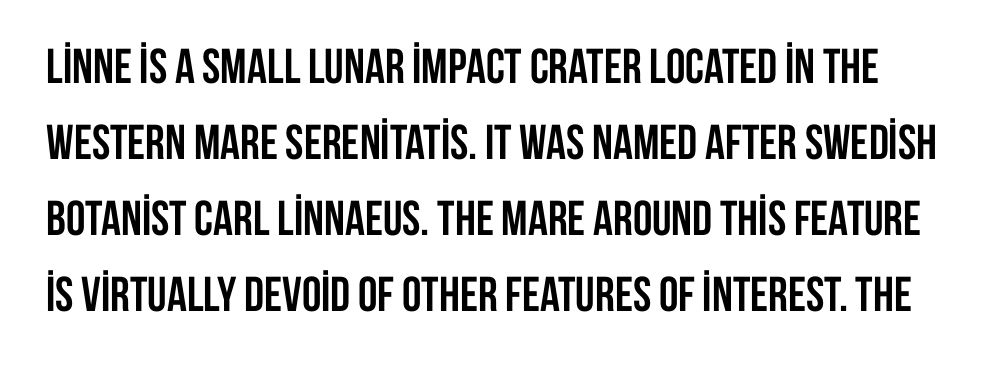
Q: Is the text bold? A: Yes.
Q: Is the text italic (slanted)? A: No, it is upright.
Q: Is the typeface a serif or a sans-serif typeface? A: Sans-serif.
Q: Is the text underlined? A: No.
Q: Is the spacing between letters normal or unusually wide? A: Normal.
Q: Is the spacing between lines tight, normal or loose? A: Normal.
Q: Width (condensed, normal, or wide)? A: Condensed.
Q: Stroke contrast? A: Low.
Q: x-height? A: Large.
Q: Monospaced? A: No.
